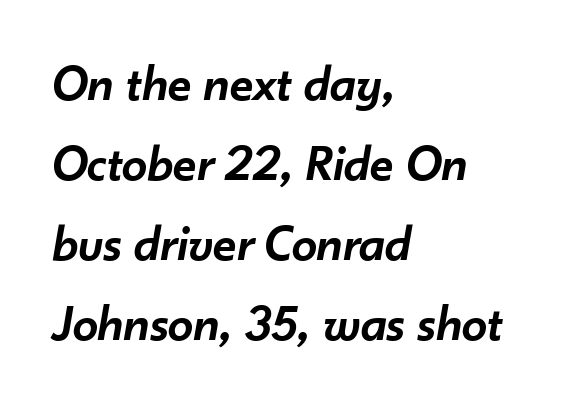
{"italic": "yes", "lean": "right", "slant_degrees": 10, "bold": "semi", "weight": "semibold", "width": "normal", "stroke_contrast": "low", "x_height": "small", "monospaced": "no", "underline": "no", "align": "left", "line_spacing": "normal", "line_spacing_ratio": 1.57, "letter_spacing": "normal", "letter_spacing_em": 0.0, "glyph_px": 51}
